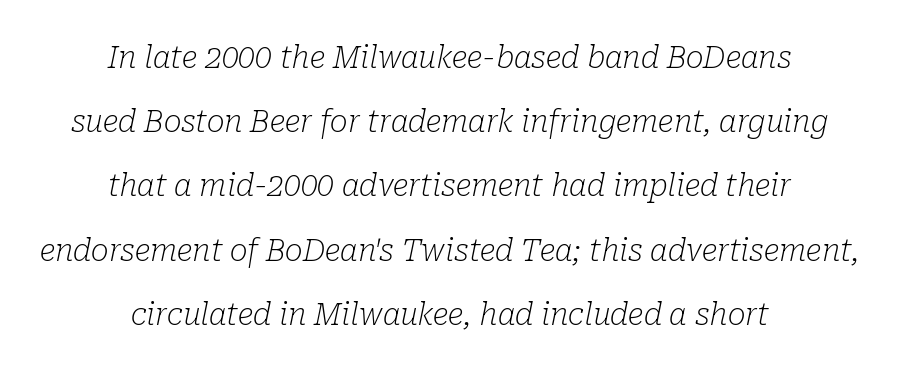
The image shows 30 px light serif type, italic (leaning right); set centered, loose line spacing (2.14x), normal letter spacing, not underlined; low stroke contrast and a medium x-height.
